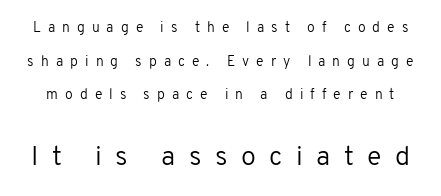
The image shows 27 px text type, upright; set loose line spacing (2.4x), unusually wide letter spacing (+0.5 em), not underlined; the second (bottom) block is 1.93x larger.
